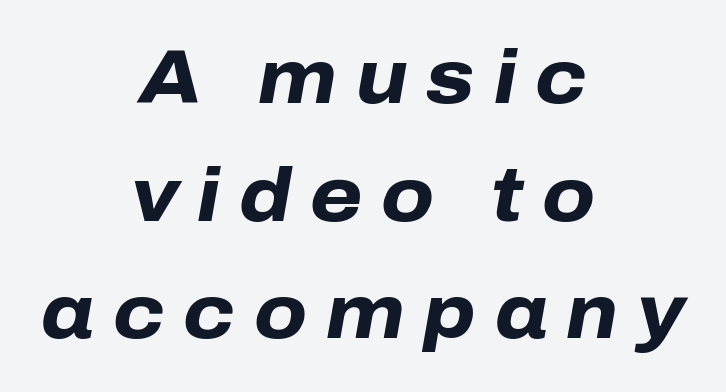
Q: Is the text bold? A: Yes.
Q: Is the text italic (slanted)? A: Yes, it leans right by about 10 degrees.
Q: Is the text underlined? A: No.
Q: How is the paragraph aligned? A: Centered.
Q: Is the spacing between letters normal or unusually wide? A: Unusually wide.
Q: Is the spacing between lines tight, normal or loose? A: Normal.
Q: Width (condensed, normal, or wide)? A: Normal.
Q: Stroke contrast? A: Low.
Q: x-height? A: Medium.
Q: Monospaced? A: No.
